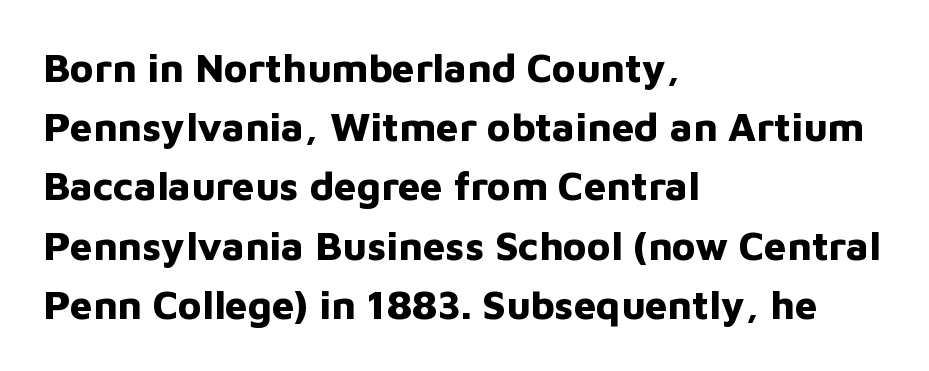
Spacing verdict: proportional, widths tailored to each character. Whoever set this chose a conventional vertical rhythm. Posture: vertical. Characters follow at the spacing the type designer built in. The space directly below the letters is spotless. If you drew a ruler down the left edge, every line would touch it.
